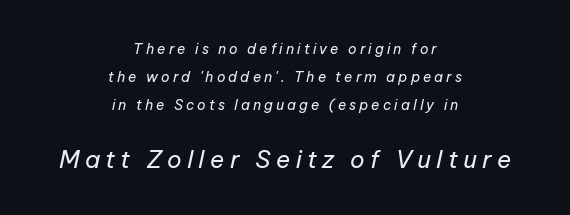
{"italic": "yes", "lean": "right", "slant_degrees": 12, "bold": "no", "underline": "no", "align": "center", "line_spacing": "loose", "line_spacing_ratio": 2.01, "letter_spacing": "wide", "letter_spacing_em": 0.22, "larger_block": "second", "size_ratio": 1.71, "glyph_px": 24}
